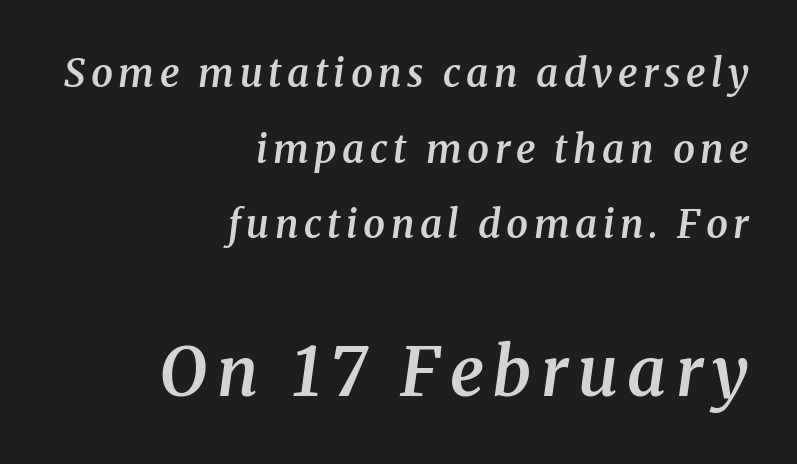
The zone under the glyphs is completely vacant. Horizontal bands of white between lines are thick stripes. Firm but not heavy-handed strokes: this text is semibold. Typesetter's note — lower block bumped up in size, upper block left smaller. Where is the straight margin? On the right. You could not count columns in this text — the font is proportionally spaced.
